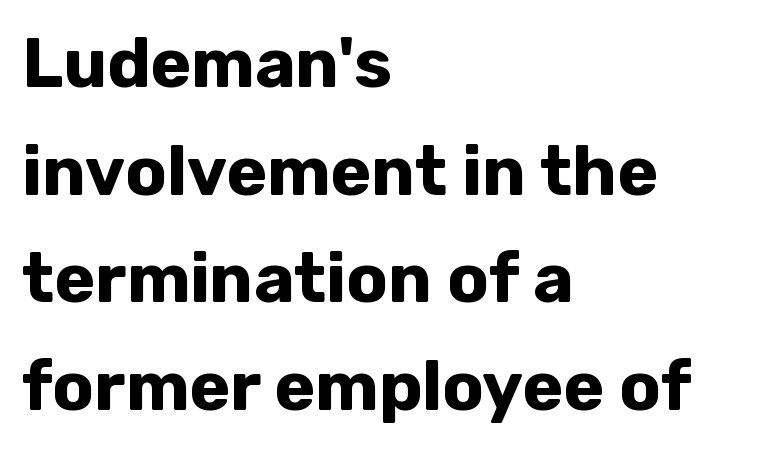
The image shows 69 px bold sans-serif type, upright; set left-aligned, normal line spacing (1.56x), normal letter spacing, not underlined; low stroke contrast and a medium x-height.
